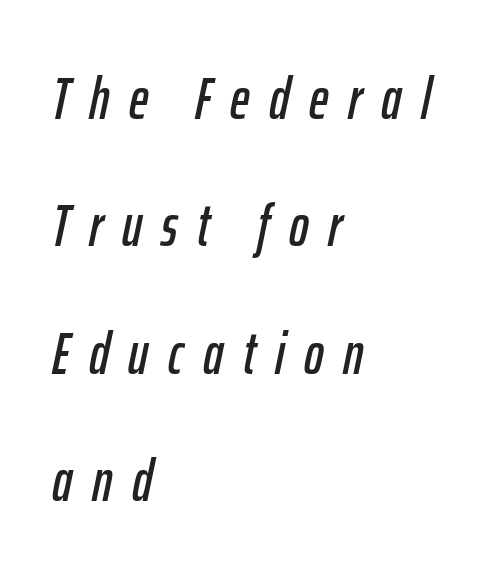
The image shows 59 px condensed type, italic (leaning right); set left-aligned, loose line spacing (2.16x), unusually wide letter spacing (+0.33 em), not underlined; low stroke contrast and a medium x-height.
